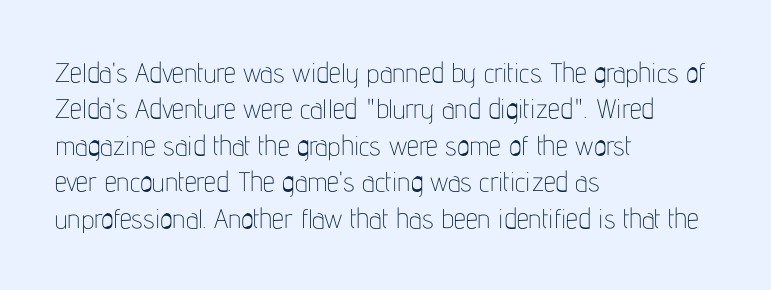
{"italic": "no", "bold": "no", "underline": "no", "align": "left", "line_spacing": "normal", "line_spacing_ratio": 1.35, "letter_spacing": "normal", "letter_spacing_em": 0.0, "glyph_px": 27}
